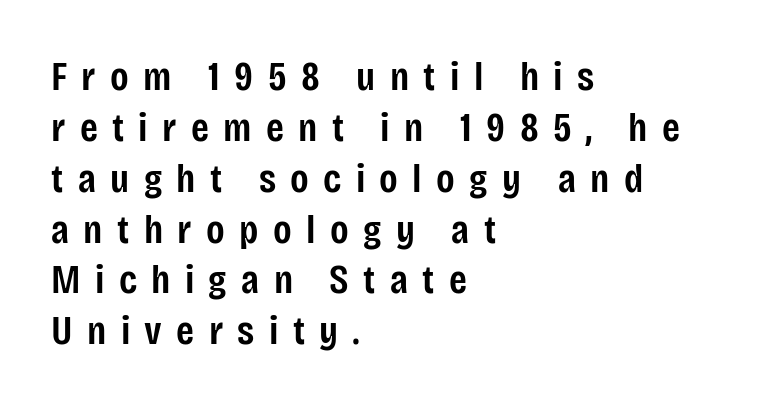
The image shows 41 px semibold, condensed sans-serif type, upright; set left-aligned, line spacing 1.24x, unusually wide letter spacing (+0.35 em), not underlined; low stroke contrast and a large x-height.
